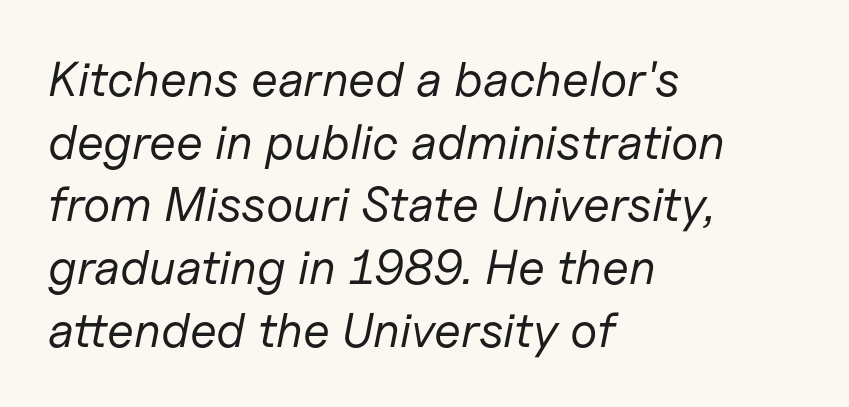
{"italic": "yes", "lean": "right", "slant_degrees": 11, "bold": "no", "weight": "regular", "width": "normal", "stroke_contrast": "low", "x_height": "medium", "monospaced": "no", "underline": "no", "align": "left", "line_spacing": "normal", "line_spacing_ratio": 1.28, "letter_spacing": "normal", "letter_spacing_em": 0.0, "glyph_px": 49}
